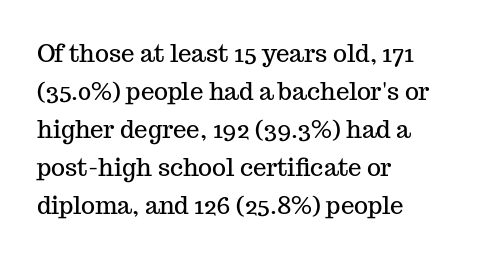
The specimen omits any rule beneath the text block's lines. Alignment: flush left. Italic? Not at all — the glyphs are vertical. The lines sit at an ordinary, default distance from one another. You could call the tracking neutral — neither tight nor loose.
